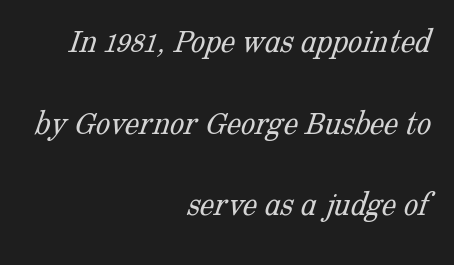
{"serif": "yes", "bold": "no", "weight": "light", "width": "normal", "stroke_contrast": "low", "x_height": "medium", "monospaced": "no", "underline": "no", "align": "right", "line_spacing": "loose", "line_spacing_ratio": 2.27, "letter_spacing": "normal", "letter_spacing_em": 0.0, "glyph_px": 36}
